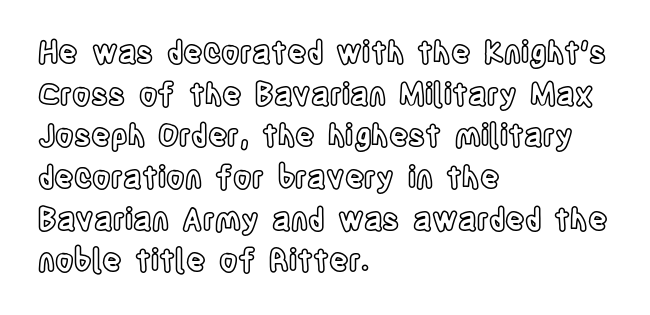
Q: Is the text italic (slanted)? A: No, it is upright.
Q: Is the text underlined? A: No.
Q: How is the paragraph aligned? A: Left-aligned.
Q: Is the spacing between letters normal or unusually wide? A: Normal.
Q: Is the spacing between lines tight, normal or loose? A: Normal.
Q: Width (condensed, normal, or wide)? A: Condensed.
Q: x-height? A: Large.
Q: Monospaced? A: No.
